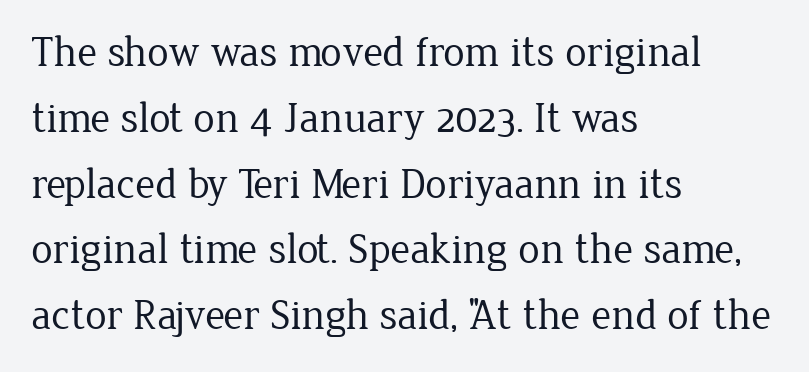
The image shows 43 px regular-weight serif type, upright; set left-aligned, normal line spacing (1.53x), normal letter spacing, not underlined; low stroke contrast and a medium x-height.
